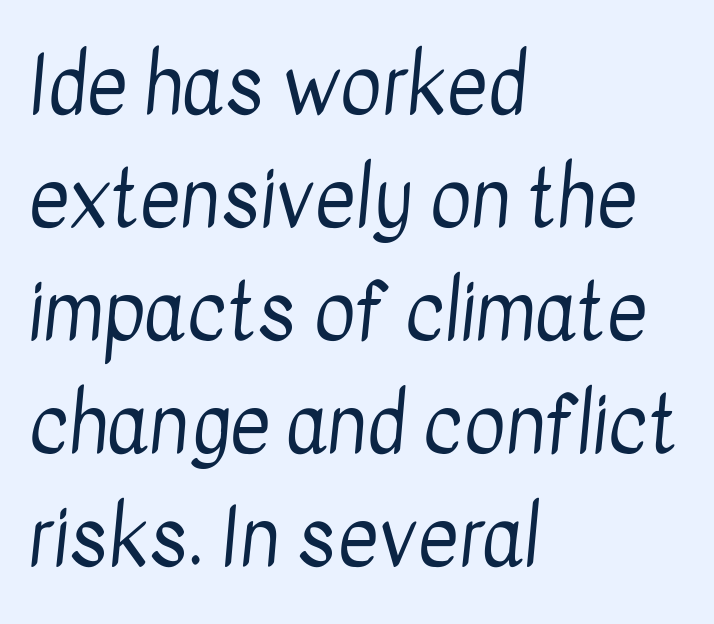
The image shows 79 px regular-weight, condensed sans-serif type; set left-aligned, normal line spacing (1.43x), normal letter spacing, not underlined; low stroke contrast and a medium x-height.
